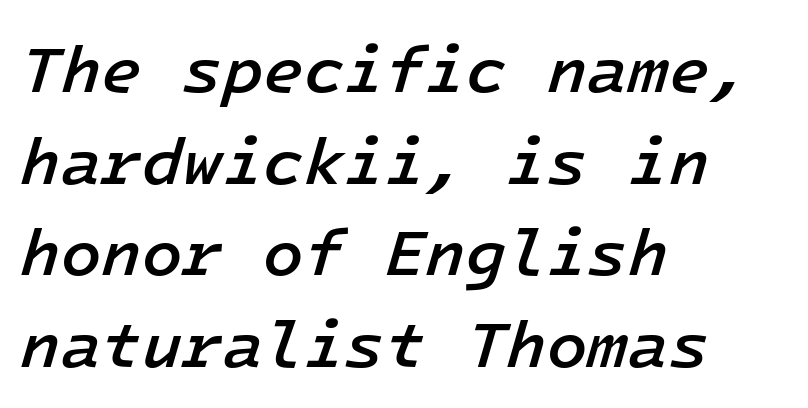
{"italic": "yes", "lean": "right", "slant_degrees": 16, "bold": "semi", "weight": "semibold", "width": "normal", "stroke_contrast": "low", "x_height": "medium", "monospaced": "yes", "underline": "no", "align": "left", "line_spacing": "normal", "line_spacing_ratio": 1.39, "letter_spacing": "normal", "letter_spacing_em": 0.0, "glyph_px": 66}
